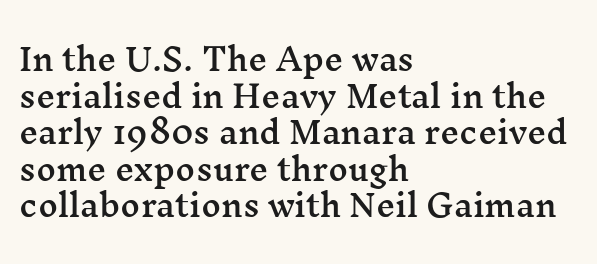
The rendering keeps characters at their native spacing. Layout note: lines flush left. Clear beneath every line of the passage. Little horizontal feet cap the strokes, marking this as serif type.
